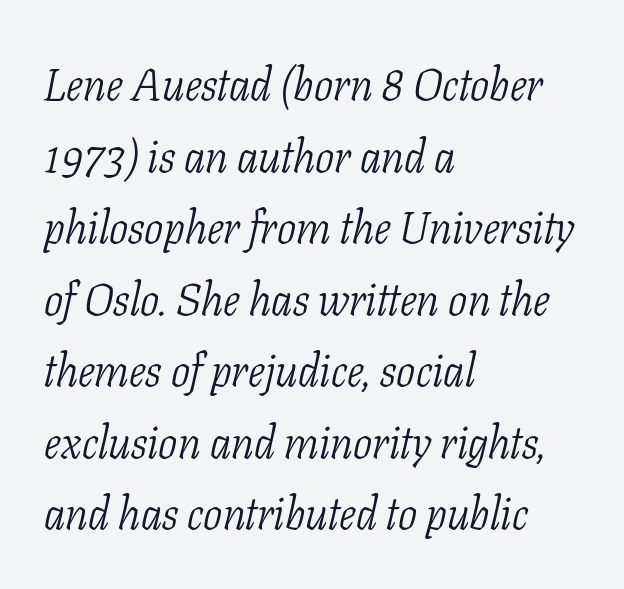
Is the block centered? No — it sits flush against the left margin. This reads as an unemphasized weight, regular at the heaviest. This rendering employs a face with finishing strokes, i.e., a serif. No word sits above an underline. In terms of leading, this rendering sits right in the middle. This sample uses an oblique cut, with every glyph tilted off the vertical.
